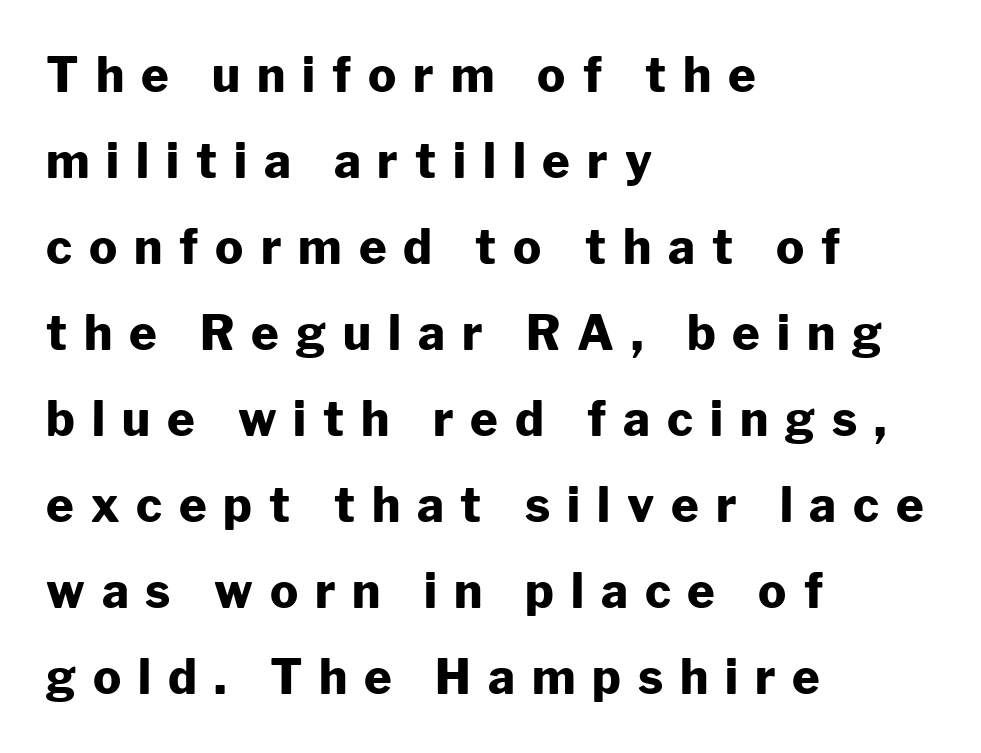
{"serif": "no", "italic": "no", "bold": "yes", "weight": "heavy", "width": "normal", "stroke_contrast": "low", "x_height": "medium", "monospaced": "no", "underline": "no", "align": "left", "line_spacing_ratio": 1.83, "letter_spacing": "wide", "letter_spacing_em": 0.36, "glyph_px": 47}
